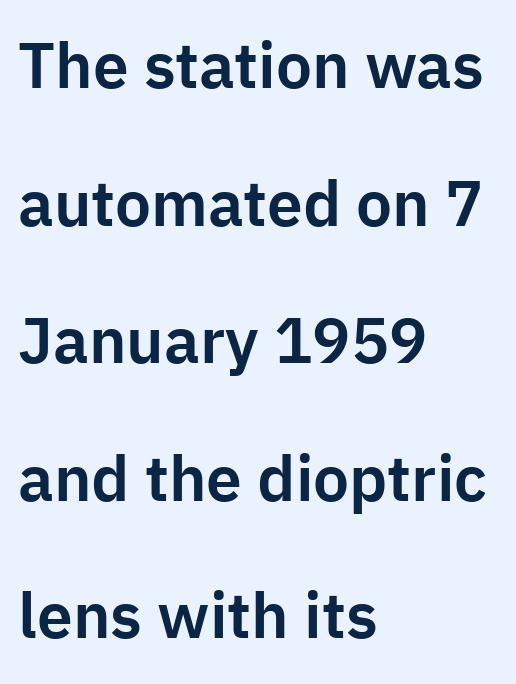
Notice how the passage keeps a crisp vertical edge on the left only. Vertical strokes here are truly vertical. Do the characters align in a grid? No, the font is proportional. Notice the wide empty band between every row — that's loose leading. This sample uses plain, unmodified letter spacing.
